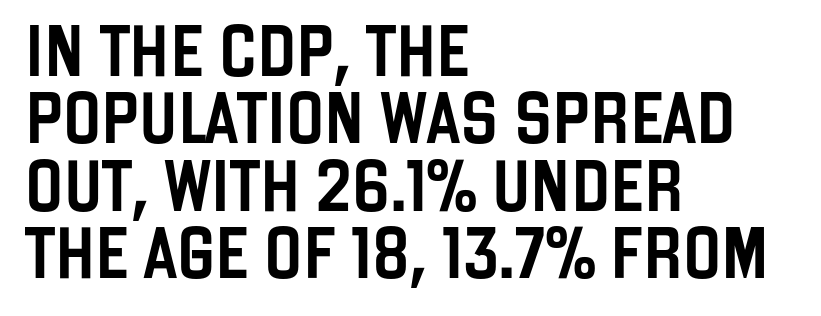
The image shows 51 px condensed sans-serif type, upright; set left-aligned, normal line spacing (1.32x), normal letter spacing, not underlined; low stroke contrast and a large x-height.
